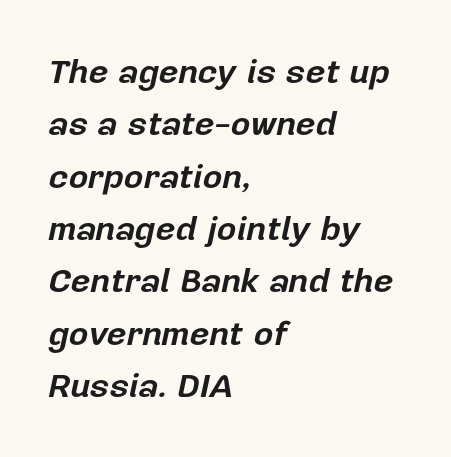
{"italic": "yes", "lean": "right", "slant_degrees": 12, "bold": "yes", "weight": "bold", "width": "normal", "stroke_contrast": "low", "x_height": "medium", "monospaced": "no", "underline": "no", "align": "left", "line_spacing": "normal", "line_spacing_ratio": 1.54, "letter_spacing": "normal", "letter_spacing_em": 0.0, "glyph_px": 34}
